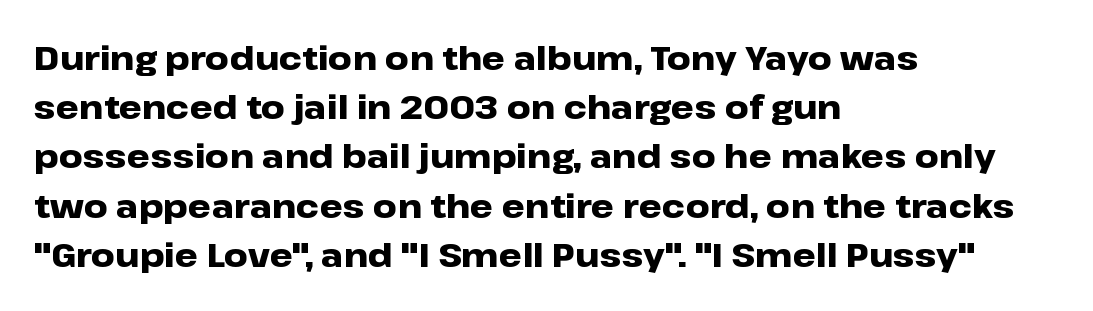
The image shows 33 px heavy, wide sans-serif type, upright; set left-aligned, normal line spacing (1.49x), normal letter spacing, not underlined; low stroke contrast and a medium x-height.
